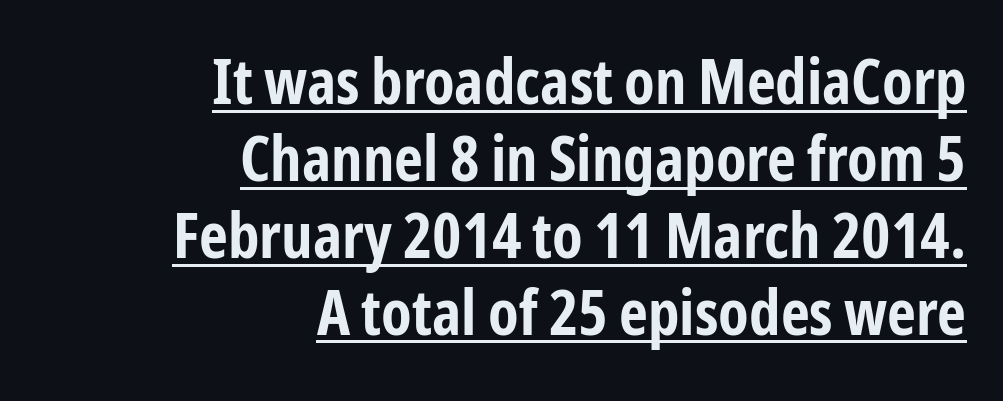
The passage shown is typed in a proportional face where columns would drift. Decoration check: the copy is underlined. The lettering stays uniformly vertical, giving the passage a roman look. Line endings align vertically; line beginnings do not. Honestly, the letter spacing is just normal — you wouldn't notice it. Heft: maximum for text — a bold.
